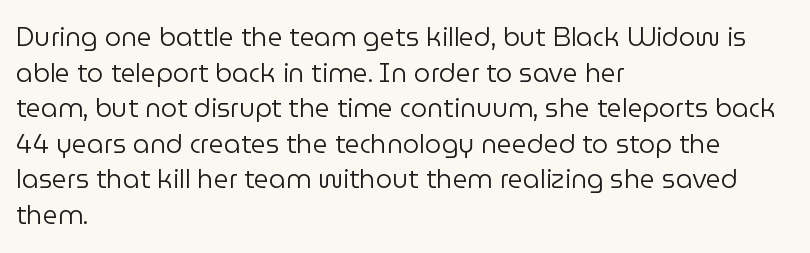
Q: Is the text bold? A: No.
Q: Is the text italic (slanted)? A: No, it is upright.
Q: Is the text underlined? A: No.
Q: How is the paragraph aligned? A: Left-aligned.
Q: Is the spacing between letters normal or unusually wide? A: Normal.
Q: Is the spacing between lines tight, normal or loose? A: Normal.
